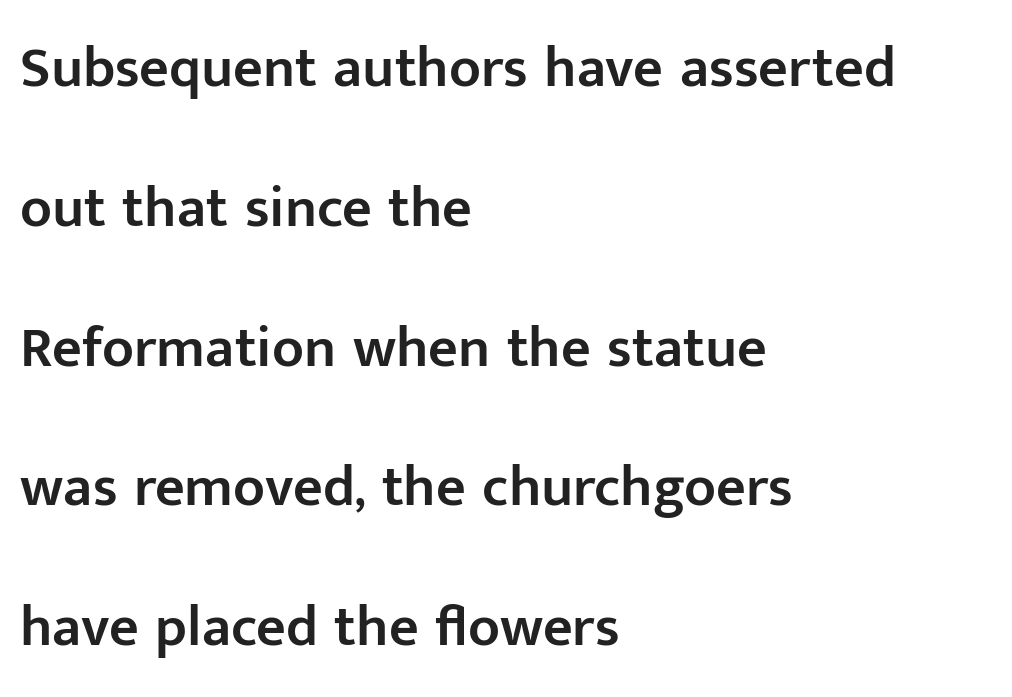
Q: Is the text bold? A: Semi-bold.
Q: Is the text italic (slanted)? A: No, it is upright.
Q: Is the typeface a serif or a sans-serif typeface? A: Sans-serif.
Q: Is the text underlined? A: No.
Q: How is the paragraph aligned? A: Left-aligned.
Q: Is the spacing between letters normal or unusually wide? A: Normal.
Q: Is the spacing between lines tight, normal or loose? A: Loose.
Q: Width (condensed, normal, or wide)? A: Normal.
Q: Stroke contrast? A: Low.
Q: x-height? A: Medium.
Q: Monospaced? A: No.
